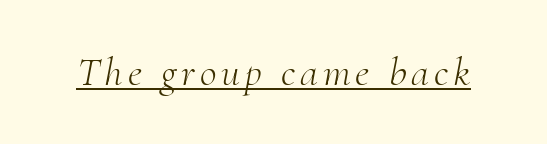
Q: Is the text bold? A: No.
Q: Is the text italic (slanted)? A: Yes, it leans right by about 10 degrees.
Q: Is the typeface a serif or a sans-serif typeface? A: Serif.
Q: Is the text underlined? A: Yes.
Q: Width (condensed, normal, or wide)? A: Normal.
Q: Stroke contrast? A: Medium.
Q: x-height? A: Small.
Q: Monospaced? A: No.
